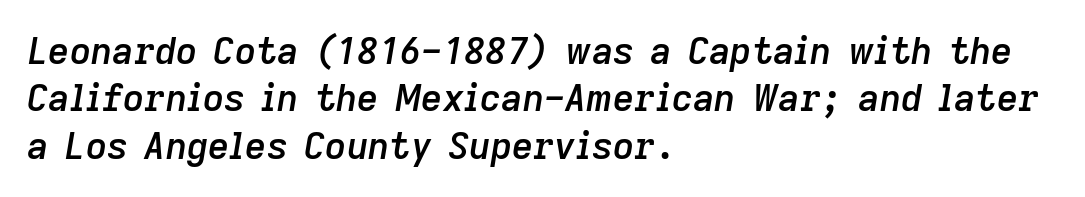
Q: Is the text bold? A: Semi-bold.
Q: Is the text italic (slanted)? A: Yes, it leans right by about 9 degrees.
Q: Is the text underlined? A: No.
Q: How is the paragraph aligned? A: Left-aligned.
Q: Is the spacing between letters normal or unusually wide? A: Normal.
Q: Is the spacing between lines tight, normal or loose? A: Normal.
Q: Width (condensed, normal, or wide)? A: Normal.
Q: Stroke contrast? A: Low.
Q: x-height? A: Medium.
Q: Monospaced? A: No.
